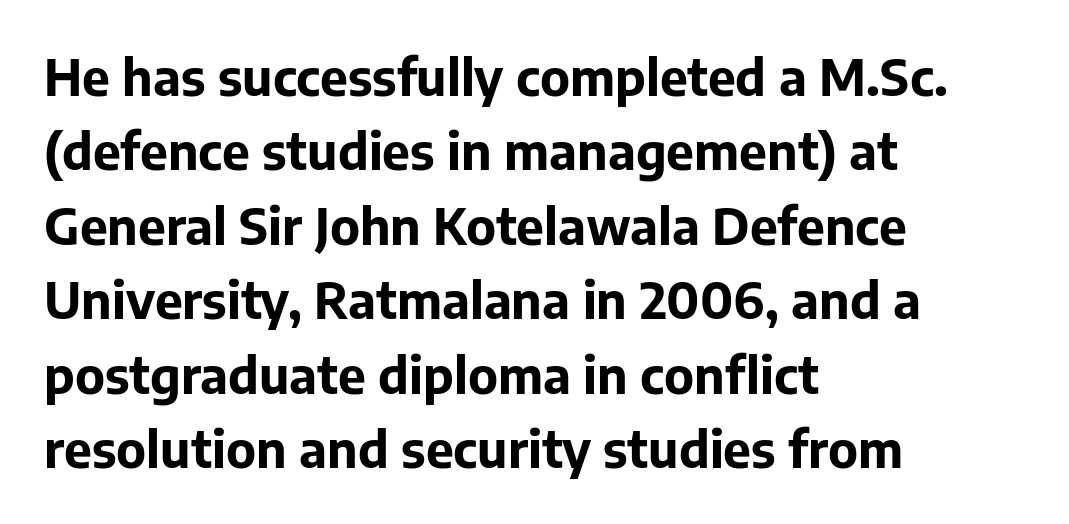
Q: Is the text bold? A: Yes.
Q: Is the text italic (slanted)? A: No, it is upright.
Q: Is the typeface a serif or a sans-serif typeface? A: Sans-serif.
Q: Is the text underlined? A: No.
Q: How is the paragraph aligned? A: Left-aligned.
Q: Is the spacing between letters normal or unusually wide? A: Normal.
Q: Is the spacing between lines tight, normal or loose? A: Normal.
Q: Width (condensed, normal, or wide)? A: Normal.
Q: Stroke contrast? A: Low.
Q: x-height? A: Medium.
Q: Monospaced? A: No.
